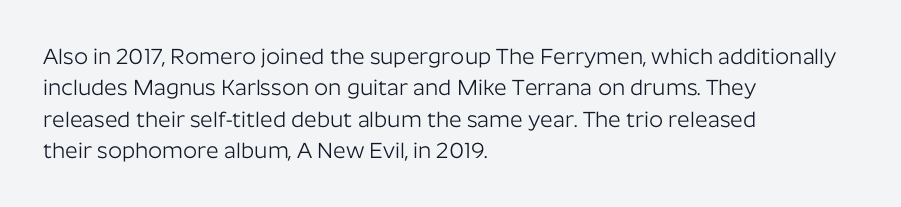
The line-height multiplier appears to be the usual default. The ragged edge is on the right, which tells us the setting is flush left. A typesetter would mark this as roman, not italic. This sample uses plain, unmodified letter spacing. No letter is thick-stroked: the sample isn't bold.
